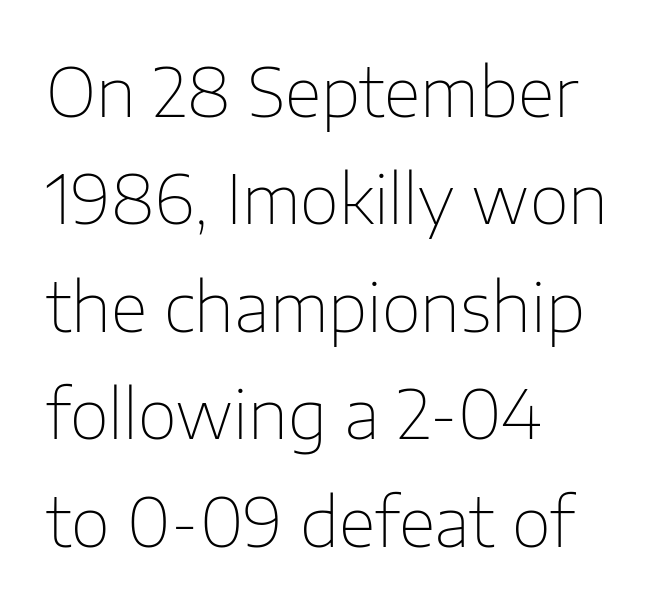
Q: Is the text bold? A: No.
Q: Is the text italic (slanted)? A: No, it is upright.
Q: Is the typeface a serif or a sans-serif typeface? A: Sans-serif.
Q: Is the text underlined? A: No.
Q: How is the paragraph aligned? A: Left-aligned.
Q: Is the spacing between letters normal or unusually wide? A: Normal.
Q: Is the spacing between lines tight, normal or loose? A: Normal.
Q: Width (condensed, normal, or wide)? A: Normal.
Q: Stroke contrast? A: Low.
Q: x-height? A: Medium.
Q: Monospaced? A: No.
